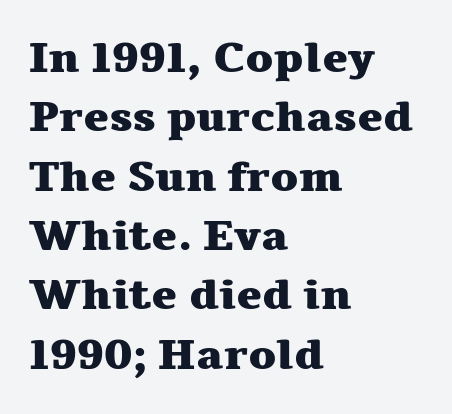
Q: Is the text bold? A: Yes.
Q: Is the text italic (slanted)? A: No, it is upright.
Q: Is the typeface a serif or a sans-serif typeface? A: Serif.
Q: Is the text underlined? A: No.
Q: How is the paragraph aligned? A: Left-aligned.
Q: Is the spacing between letters normal or unusually wide? A: Normal.
Q: Is the spacing between lines tight, normal or loose? A: Normal.
Q: Width (condensed, normal, or wide)? A: Wide.
Q: Stroke contrast? A: Medium.
Q: x-height? A: Medium.
Q: Monospaced? A: No.
